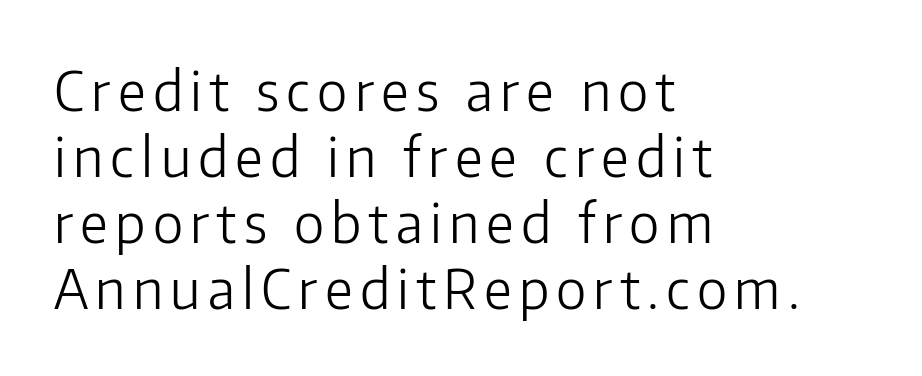
The image shows 55 px light sans-serif type, upright; set left-aligned, line spacing 1.2x, not underlined; low stroke contrast and a medium x-height.
